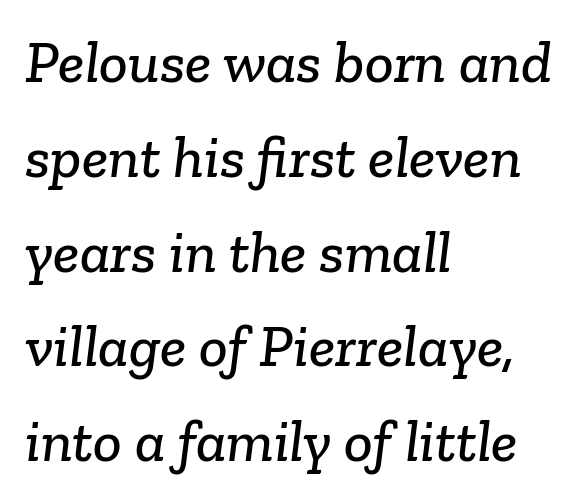
The type family on display is of the serif kind. Do the characters align in a grid? No, the font is proportional. The horizontal fit of the characters is conventional and even. Descender tails drop into unmarked territory. Notice how the passage keeps a crisp vertical edge on the left only. If you measured baseline to baseline, you'd find a middling distance.
